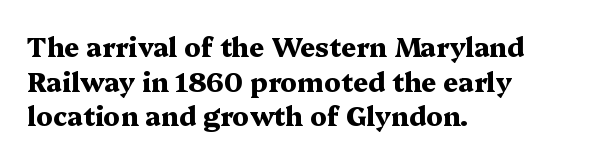
Do the letters lean? They stand straight. Standard letterfit; no display-style spreading of the glyphs. The strip under each line holds only bare page. The rendering anchors every line to the left-hand side. The glyphs have the mass of a bold cut. Quick note: interline space is typical.
